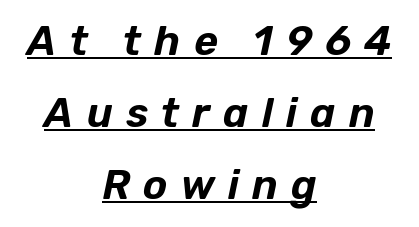
Q: Is the text italic (slanted)? A: Yes, it leans right by about 12 degrees.
Q: Is the text underlined? A: Yes.
Q: How is the paragraph aligned? A: Centered.
Q: Is the spacing between letters normal or unusually wide? A: Unusually wide.
Q: Width (condensed, normal, or wide)? A: Normal.
Q: Stroke contrast? A: Low.
Q: x-height? A: Medium.
Q: Monospaced? A: No.
